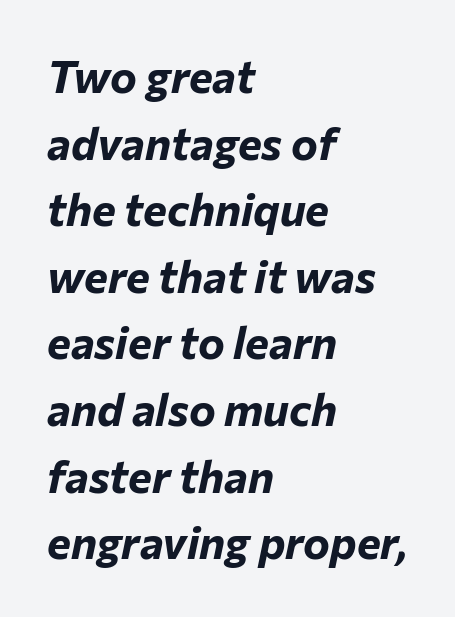
{"italic": "yes", "lean": "right", "slant_degrees": 12, "bold": "yes", "weight": "bold", "width": "normal", "stroke_contrast": "low", "x_height": "medium", "monospaced": "no", "underline": "no", "align": "left", "line_spacing": "normal", "line_spacing_ratio": 1.48, "letter_spacing": "normal", "letter_spacing_em": 0.0, "glyph_px": 45}
